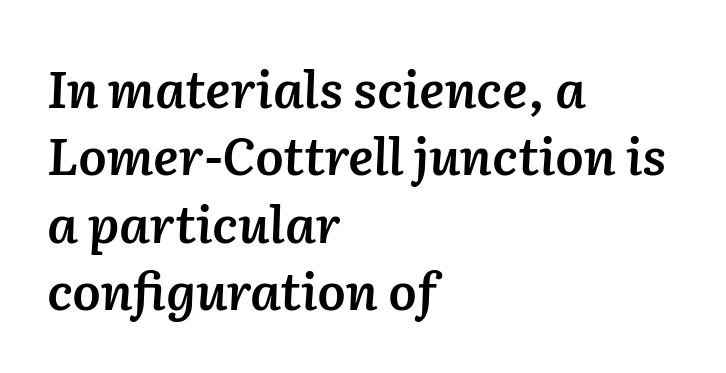
Nothing unusual about the tracking: characters are spaced as the font intends. The face used here is a semibold: visibly heavier than regular, lighter than bold. The face used here has a pronounced slope to its letters. Reading down the column, the eye jumps a familiar distance to each next line. Descenders hang freely into open space.
